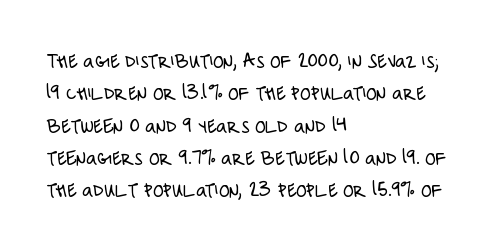
Q: Is the text bold? A: No.
Q: Is the text italic (slanted)? A: No, it is upright.
Q: Is the text underlined? A: No.
Q: How is the paragraph aligned? A: Left-aligned.
Q: Is the spacing between letters normal or unusually wide? A: Normal.
Q: Is the spacing between lines tight, normal or loose? A: Normal.
